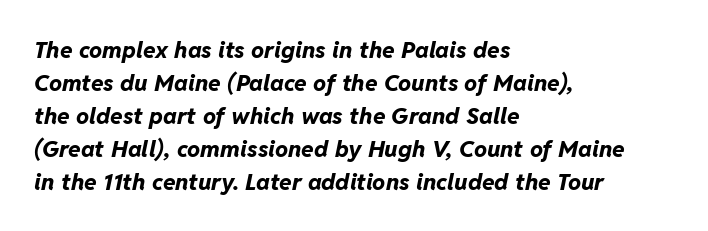
Q: Is the text bold? A: Yes.
Q: Is the text italic (slanted)? A: Yes, it leans right by about 11 degrees.
Q: Is the text underlined? A: No.
Q: How is the paragraph aligned? A: Left-aligned.
Q: Is the spacing between letters normal or unusually wide? A: Normal.
Q: Is the spacing between lines tight, normal or loose? A: Normal.
